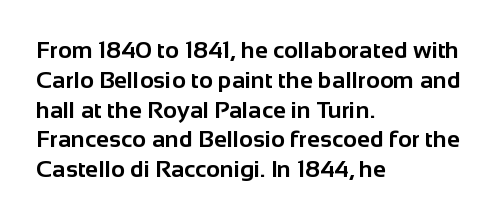
Every character sits straight up, as roman type does. This rendering uses left alignment, leaving the right contour irregular. Letters rest on an invisible, unmarked baseline. The passage shown has conventional tracking throughout. Pretty heavy lettering here — definitely bold.
